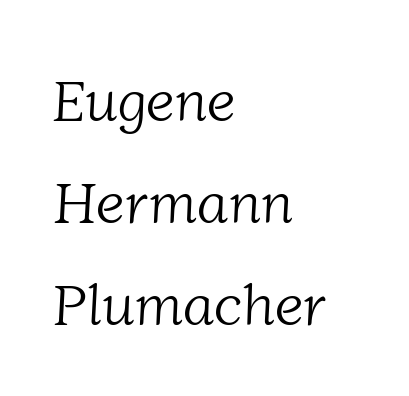
{"serif": "yes", "bold": "no", "weight": "light", "width": "normal", "stroke_contrast": "low", "x_height": "medium", "monospaced": "no", "underline": "no", "align": "left", "line_spacing_ratio": 1.76, "letter_spacing": "normal", "letter_spacing_em": 0.0, "glyph_px": 58}
